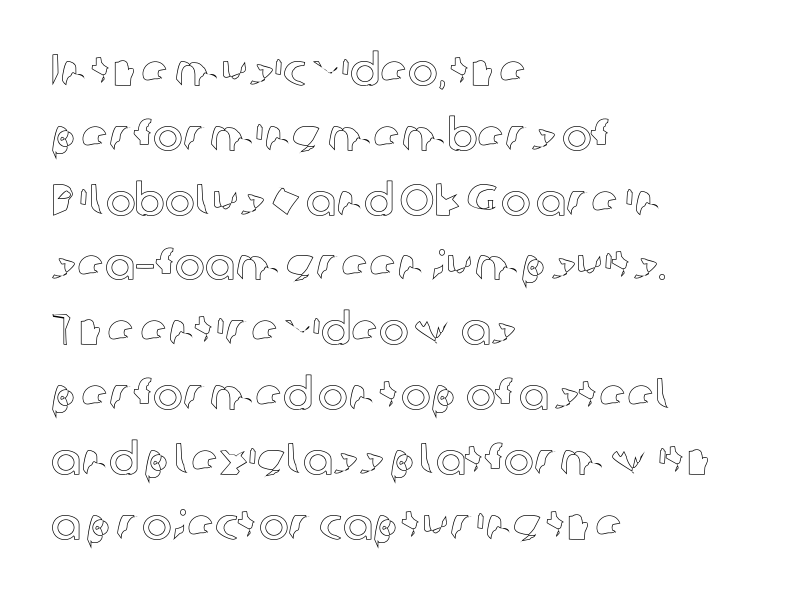
{"italic": "no", "width": "normal", "x_height": "medium", "monospaced": "no", "underline": "no", "align": "left", "line_spacing": "normal", "line_spacing_ratio": 1.44, "letter_spacing": "normal", "letter_spacing_em": 0.0, "glyph_px": 45}
